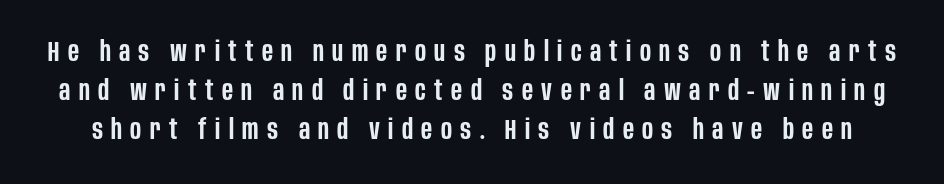
{"serif": "no", "italic": "no", "bold": "semi", "weight": "semibold", "width": "condensed", "stroke_contrast": "low", "x_height": "large", "monospaced": "no", "underline": "no", "line_spacing": "normal", "line_spacing_ratio": 1.39, "letter_spacing": "wide", "letter_spacing_em": 0.3, "glyph_px": 28}
